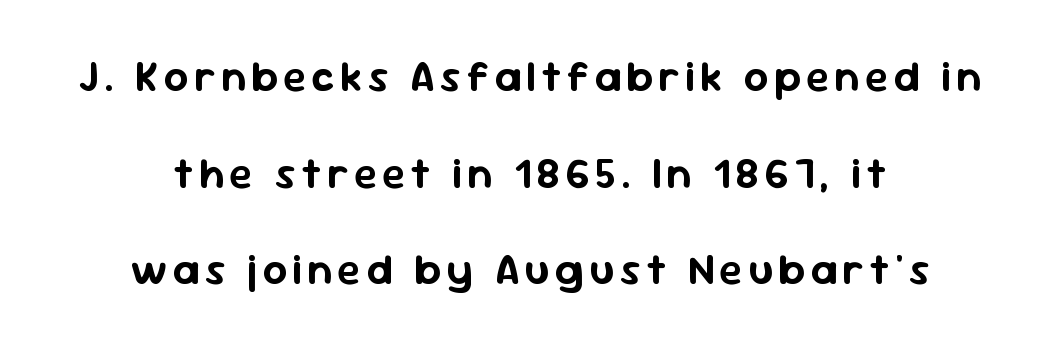
The setting favours the middle, as headings and verse often do. Italic? Not at all — the glyphs are vertical. Spacing verdict: proportional, widths tailored to each character. Descender tails drop into unmarked territory. One glance says open: line gaps are wider than usual. These lines are composed in type without serifs.
